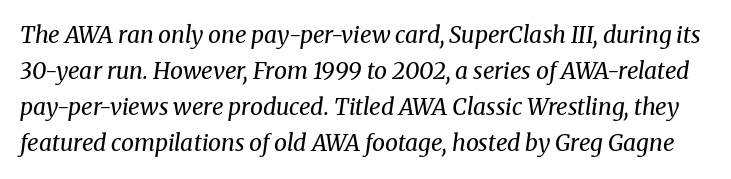
{"italic": "yes", "lean": "right", "slant_degrees": 8, "bold": "no", "underline": "no", "line_spacing": "normal", "line_spacing_ratio": 1.57, "letter_spacing": "normal", "letter_spacing_em": 0.0, "glyph_px": 23}
